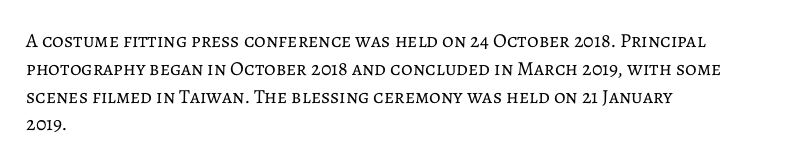
Q: Is the text bold? A: No.
Q: Is the text italic (slanted)? A: No, it is upright.
Q: Is the text underlined? A: No.
Q: How is the paragraph aligned? A: Left-aligned.
Q: Is the spacing between letters normal or unusually wide? A: Normal.
Q: Is the spacing between lines tight, normal or loose? A: Normal.
